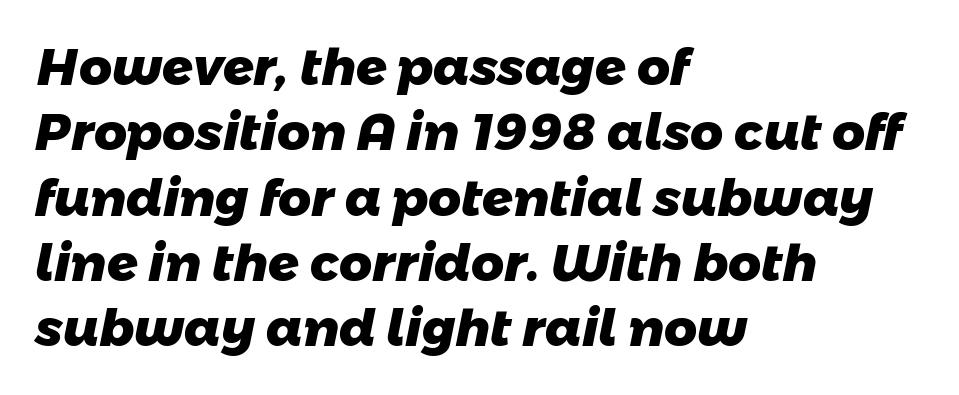
The face used here has the dense, thick strokes of a bold. Do the characters align in a grid? No, the font is proportional. Each letter's strokes conclude bluntly, with no projecting serifs. Nobody touched the tracking dial on this one. Compared with typical paragraphs, the rows here are spaced about the same. Line starts are locked; line ends wander.
